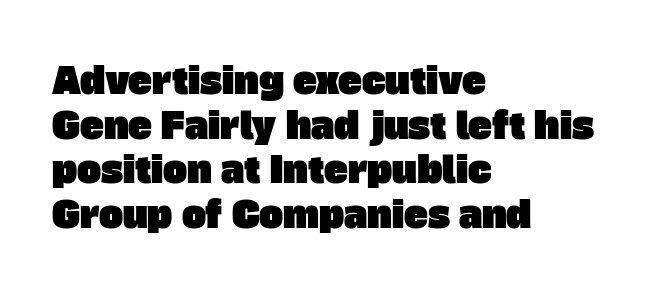
The image shows 36 px sans-serif type; set left-aligned, line spacing 1.24x, normal letter spacing, not underlined; low stroke contrast and a large x-height.
